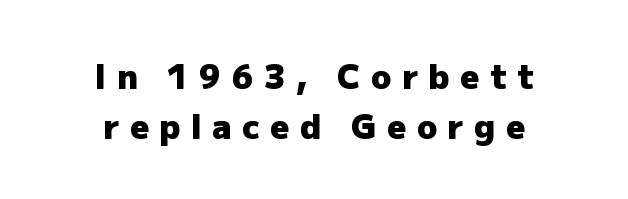
{"serif": "no", "italic": "no", "bold": "yes", "weight": "heavy", "width": "normal", "stroke_contrast": "low", "x_height": "medium", "monospaced": "no", "underline": "no", "align": "center", "line_spacing": "normal", "line_spacing_ratio": 1.51, "letter_spacing": "wide", "letter_spacing_em": 0.32, "glyph_px": 33}
